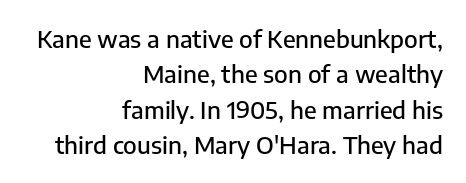
In terms of posture, this sample is upright. One glance says typical: line gaps are just what's usual. Reading down the block, your eye finds every line finishing at a fixed right position. The space beneath each line is pristine and unruled. Words appear dense and cohesive because spacing is normal.
